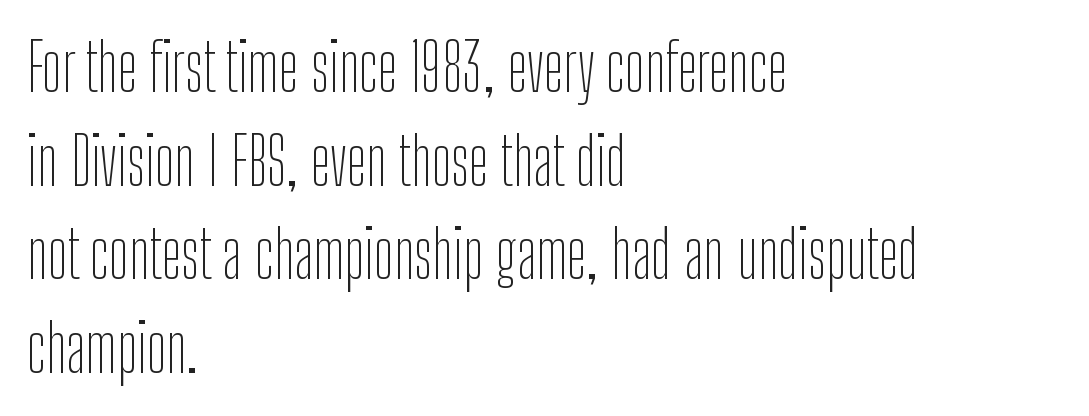
The image shows 66 px thin, condensed sans-serif type, upright; set left-aligned, normal line spacing (1.42x), normal letter spacing, not underlined; low stroke contrast and a medium x-height.
